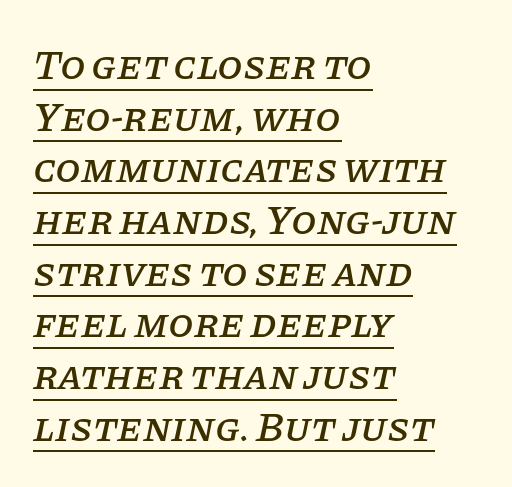
Tracking value appears to be zero — textbook default spacing. Is this a fixed-width face? No — the glyphs have proportional, varying widths. This rendering features underlined lettering. Small tapered or slab feet sit at the stroke ends, so this counts as serif.
